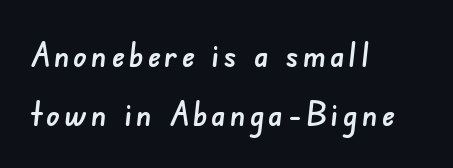
{"serif": "no", "width": "normal", "stroke_contrast": "low", "x_height": "small", "monospaced": "no", "underline": "no", "align": "left", "line_spacing_ratio": 1.74, "glyph_px": 34}
